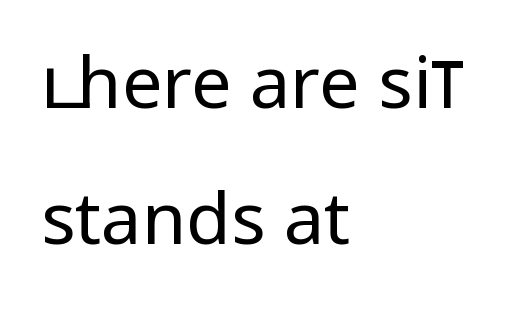
The image shows 72 px regular-weight, condensed sans-serif type, upright; set left-aligned, line spacing 1.89x, normal letter spacing, not underlined; low stroke contrast and a large x-height.
